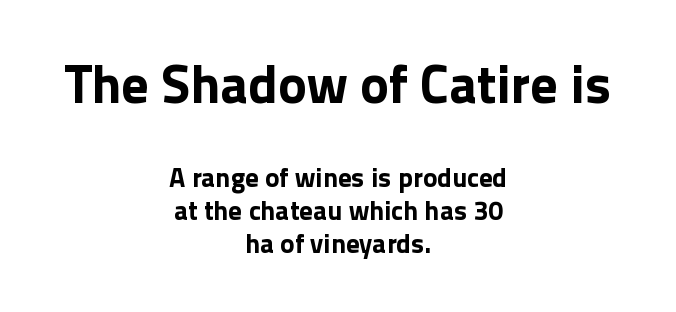
{"serif": "no", "italic": "no", "bold": "yes", "weight": "bold", "width": "normal", "x_height": "medium", "monospaced": "no", "underline": "no", "align": "center", "line_spacing_ratio": 1.22, "letter_spacing": "normal", "letter_spacing_em": 0.0, "larger_block": "first", "size_ratio": 2.0, "glyph_px": 54}
